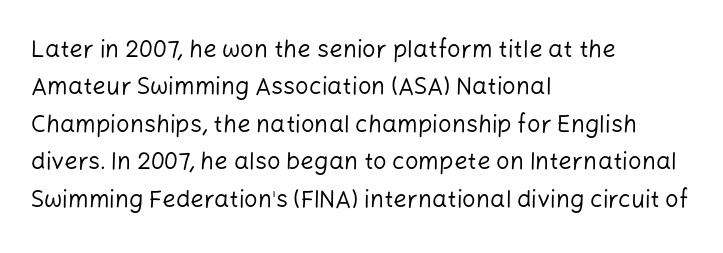
Q: Is the text bold? A: No.
Q: Is the text italic (slanted)? A: No, it is upright.
Q: Is the text underlined? A: No.
Q: How is the paragraph aligned? A: Left-aligned.
Q: Is the spacing between letters normal or unusually wide? A: Normal.
Q: Is the spacing between lines tight, normal or loose? A: Normal.
